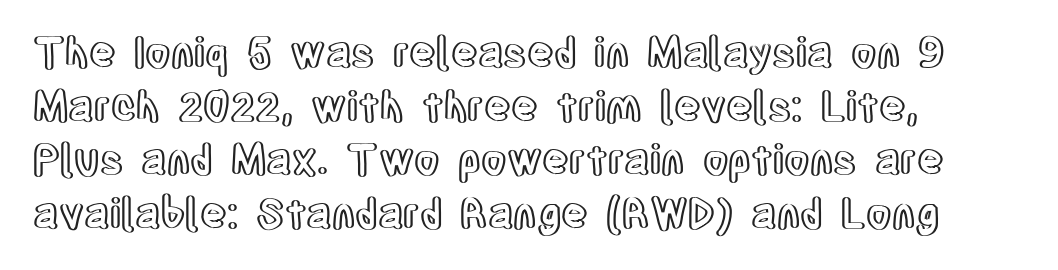
{"italic": "no", "width": "condensed", "x_height": "large", "monospaced": "no", "underline": "no", "align": "left", "line_spacing": "normal", "line_spacing_ratio": 1.31, "letter_spacing": "normal", "letter_spacing_em": 0.0, "glyph_px": 41}
